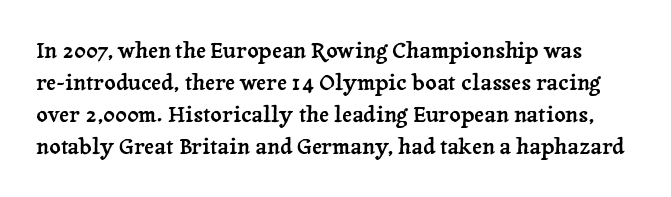
{"italic": "no", "underline": "no", "line_spacing": "normal", "line_spacing_ratio": 1.45, "letter_spacing": "normal", "letter_spacing_em": 0.0, "glyph_px": 22}
